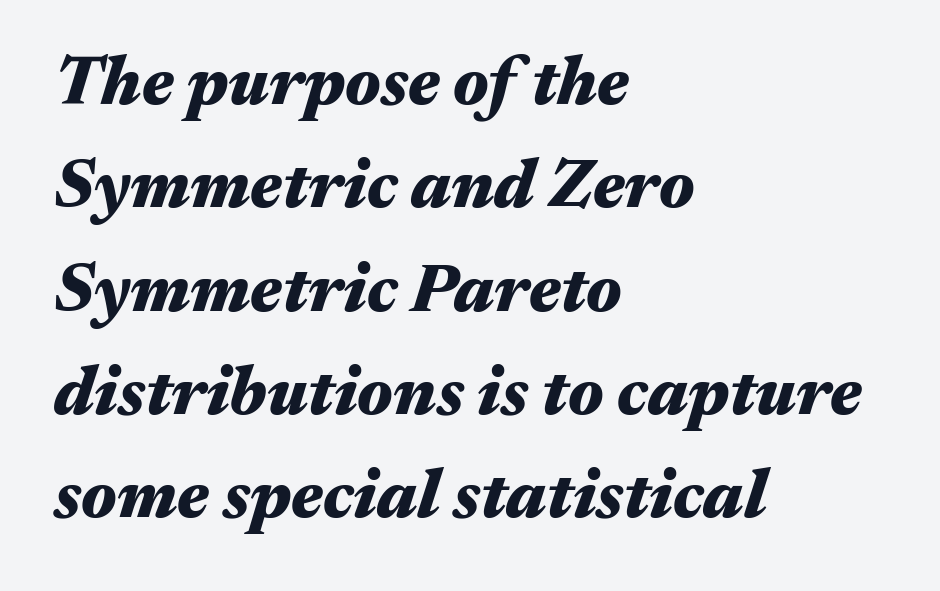
The image shows 68 px heavy, wide type, italic (leaning right); set left-aligned, normal line spacing (1.52x), normal letter spacing, not underlined; medium stroke contrast and a medium x-height.
